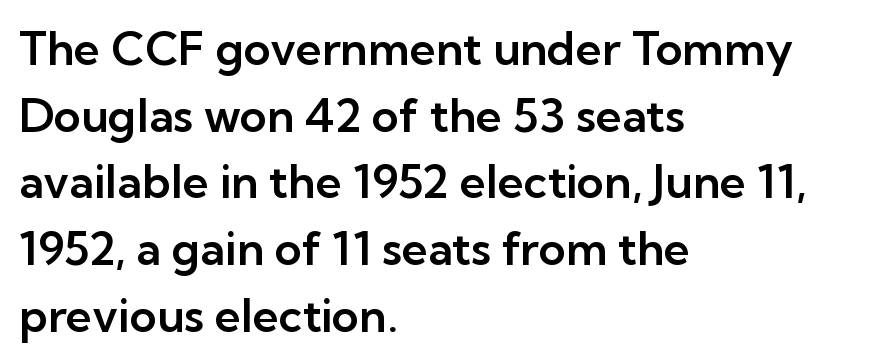
Do the letters lean? They stand straight. The rendering anchors every line to the left-hand side. Letterform terminals end flat and unadorned throughout the passage. Only glyphs here, with clear space below each row. The leading is moderate, giving the passage an even texture. The letters advance in unequal steps, a hallmark of proportional type.
